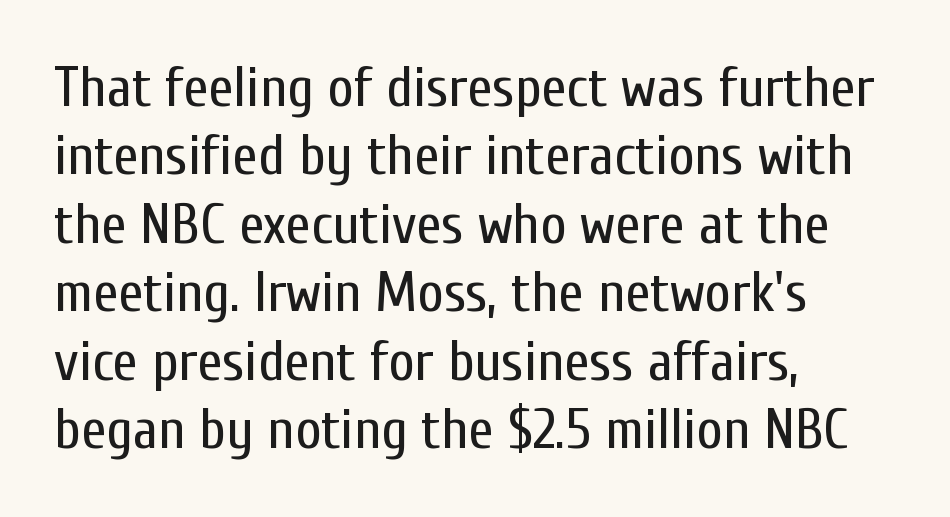
Q: Is the text bold? A: No.
Q: Is the text italic (slanted)? A: No, it is upright.
Q: Is the typeface a serif or a sans-serif typeface? A: Sans-serif.
Q: Is the text underlined? A: No.
Q: How is the paragraph aligned? A: Left-aligned.
Q: Is the spacing between letters normal or unusually wide? A: Normal.
Q: Width (condensed, normal, or wide)? A: Condensed.
Q: Stroke contrast? A: Low.
Q: x-height? A: Medium.
Q: Monospaced? A: No.
